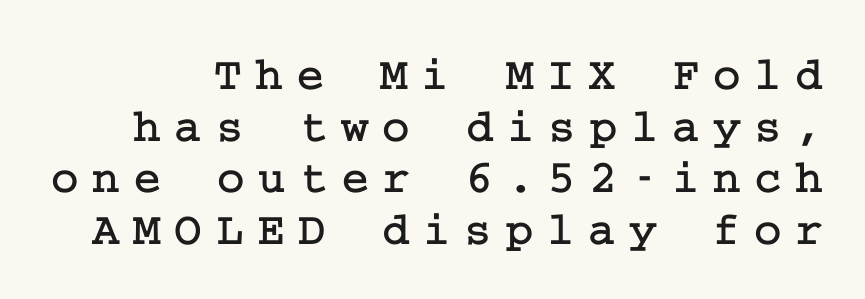
Q: Is the text italic (slanted)? A: No, it is upright.
Q: Is the typeface a serif or a sans-serif typeface? A: Serif.
Q: Is the text underlined? A: No.
Q: Is the spacing between letters normal or unusually wide? A: Unusually wide.
Q: Is the spacing between lines tight, normal or loose? A: Tight.
Q: Width (condensed, normal, or wide)? A: Normal.
Q: Stroke contrast? A: Low.
Q: x-height? A: Medium.
